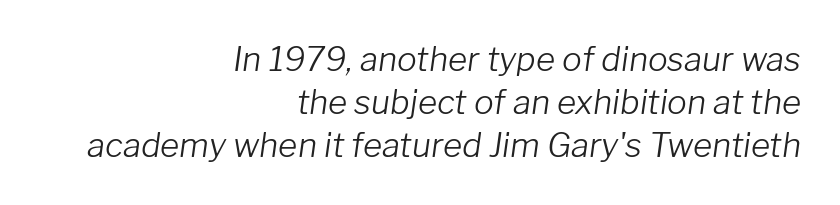
{"italic": "yes", "lean": "right", "slant_degrees": 8, "bold": "no", "weight": "light", "width": "normal", "stroke_contrast": "low", "x_height": "medium", "monospaced": "no", "underline": "no", "align": "right", "line_spacing": "normal", "line_spacing_ratio": 1.3, "letter_spacing": "normal", "letter_spacing_em": 0.0, "glyph_px": 33}
